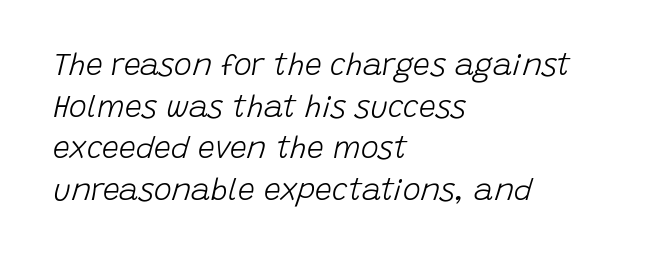
Q: Is the text bold? A: No.
Q: Is the text italic (slanted)? A: Yes, it leans right by about 15 degrees.
Q: Is the text underlined? A: No.
Q: How is the paragraph aligned? A: Left-aligned.
Q: Is the spacing between letters normal or unusually wide? A: Normal.
Q: Is the spacing between lines tight, normal or loose? A: Normal.
Q: Width (condensed, normal, or wide)? A: Normal.
Q: Stroke contrast? A: Low.
Q: x-height? A: Large.
Q: Monospaced? A: No.
